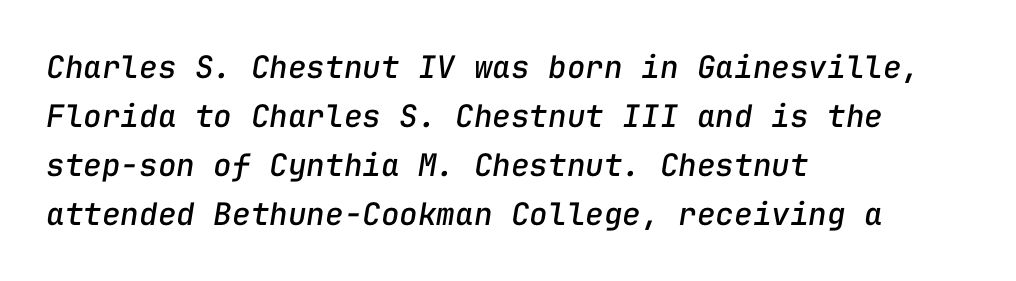
Bare-footed words on every line. Alignment: flush left. Monospaced: the letters line up in strict vertical columns. The specimen reads as italic at a glance. No extra tracking has been applied to these lines. Compared with typical paragraphs, the rows here are spaced about the same.
